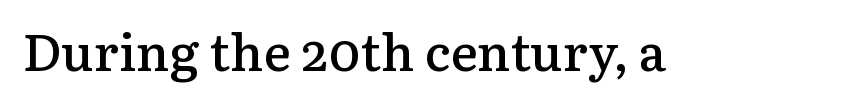
The image shows 51 px semibold serif type, upright; set normal letter spacing, not underlined; low stroke contrast and a medium x-height.
